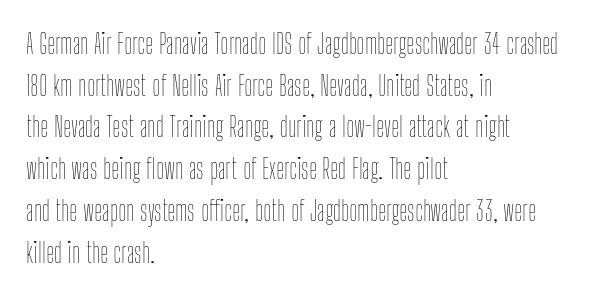
The image shows 28 px thin, condensed type, upright; set left-aligned, normal line spacing (1.49x), normal letter spacing, not underlined; low stroke contrast and a medium x-height.
